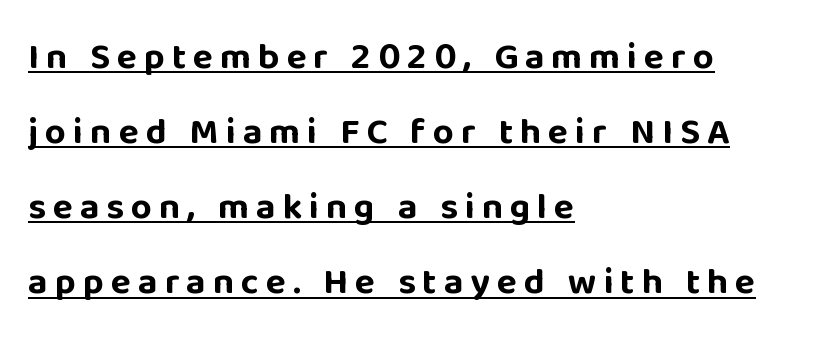
The image shows 37 px bold sans-serif type, upright; set left-aligned, loose line spacing (2.03x), underlined; low stroke contrast and a large x-height.
